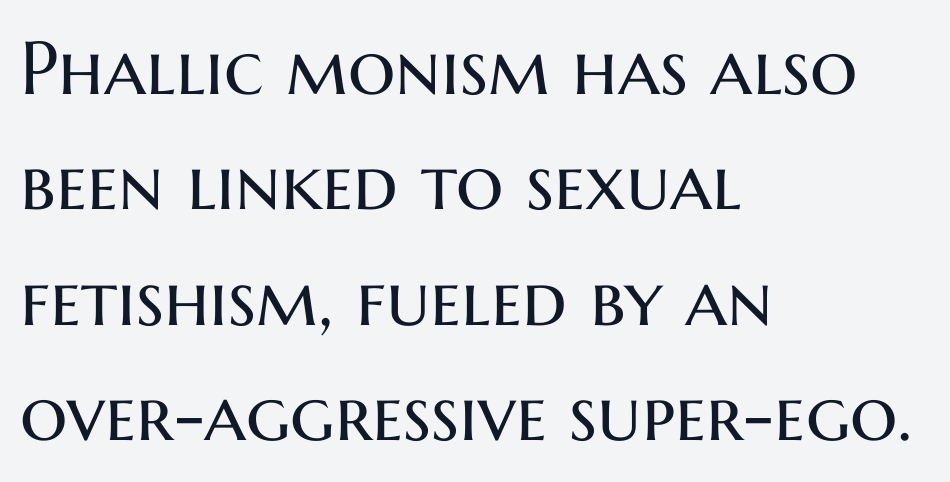
The image shows 75 px regular-weight sans-serif type, upright; set left-aligned, normal line spacing (1.54x), normal letter spacing, not underlined; medium stroke contrast and a medium x-height.
